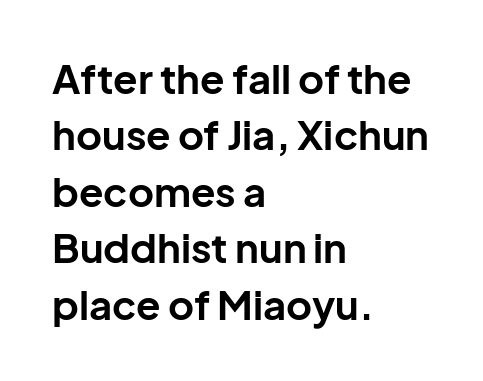
Q: Is the text bold? A: Yes.
Q: Is the text italic (slanted)? A: No, it is upright.
Q: Is the typeface a serif or a sans-serif typeface? A: Sans-serif.
Q: Is the text underlined? A: No.
Q: How is the paragraph aligned? A: Left-aligned.
Q: Is the spacing between letters normal or unusually wide? A: Normal.
Q: Is the spacing between lines tight, normal or loose? A: Normal.
Q: Width (condensed, normal, or wide)? A: Normal.
Q: Stroke contrast? A: Low.
Q: x-height? A: Medium.
Q: Monospaced? A: No.
